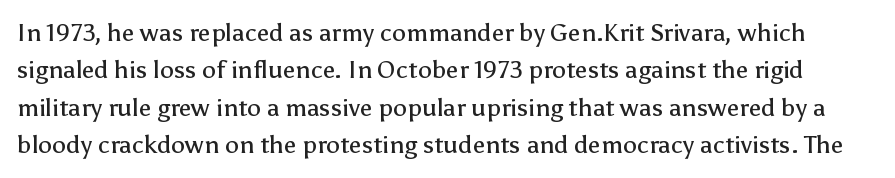
The image shows 25 px text type, upright; set normal line spacing (1.5x), normal letter spacing, not underlined.
